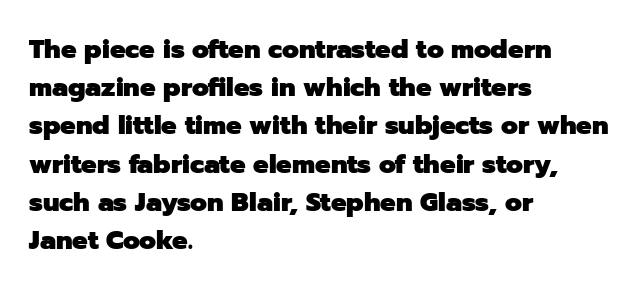
One glance says typical: line gaps are just what's usual. Students, note that the glyphs here touch the page at normal intervals. When letters stand straight like this, we call the style roman or upright. The string is rendered with underlining switched off. Casual observation: everything's shoved over to the left.
